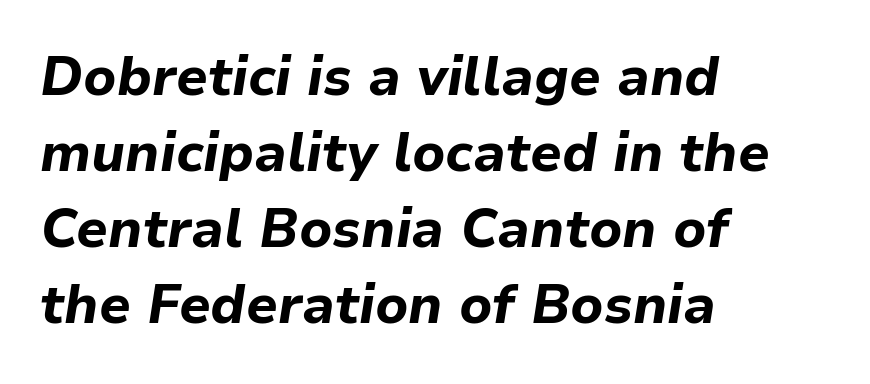
Q: Is the text bold? A: Yes.
Q: Is the text italic (slanted)? A: Yes, it leans right by about 9 degrees.
Q: Is the text underlined? A: No.
Q: How is the paragraph aligned? A: Left-aligned.
Q: Is the spacing between letters normal or unusually wide? A: Normal.
Q: Is the spacing between lines tight, normal or loose? A: Normal.
Q: Width (condensed, normal, or wide)? A: Normal.
Q: Stroke contrast? A: Low.
Q: x-height? A: Medium.
Q: Monospaced? A: No.
